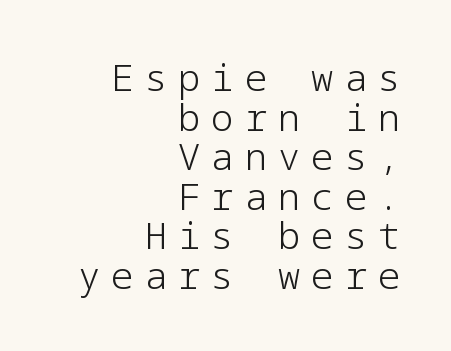
Q: Is the text bold? A: No.
Q: Is the text italic (slanted)? A: No, it is upright.
Q: Is the typeface a serif or a sans-serif typeface? A: Sans-serif.
Q: Is the text underlined? A: No.
Q: How is the paragraph aligned? A: Right-aligned.
Q: Is the spacing between letters normal or unusually wide? A: Unusually wide.
Q: Is the spacing between lines tight, normal or loose? A: Tight.
Q: Width (condensed, normal, or wide)? A: Normal.
Q: Stroke contrast? A: Low.
Q: x-height? A: Medium.
